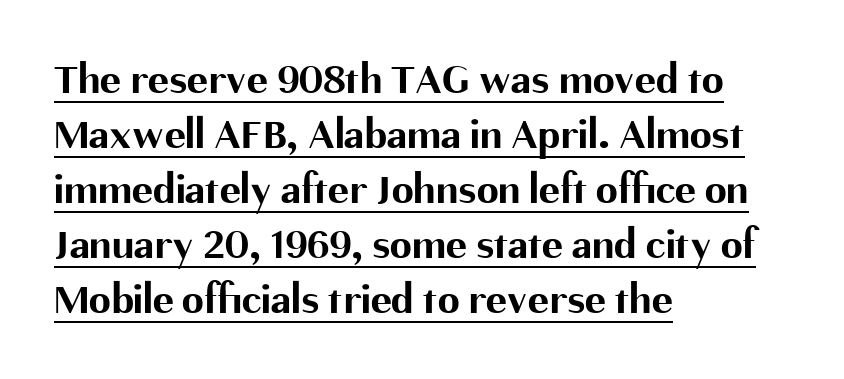
Q: Is the text bold? A: Yes.
Q: Is the text italic (slanted)? A: No, it is upright.
Q: Is the typeface a serif or a sans-serif typeface? A: Sans-serif.
Q: Is the text underlined? A: Yes.
Q: How is the paragraph aligned? A: Left-aligned.
Q: Is the spacing between letters normal or unusually wide? A: Normal.
Q: Is the spacing between lines tight, normal or loose? A: Normal.
Q: Width (condensed, normal, or wide)? A: Normal.
Q: Stroke contrast? A: Medium.
Q: x-height? A: Medium.
Q: Monospaced? A: No.
